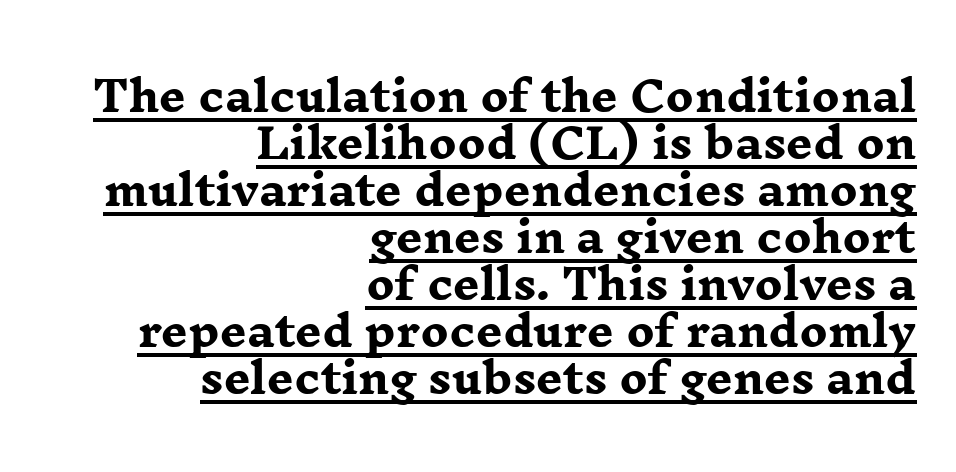
{"serif": "yes", "italic": "no", "bold": "yes", "weight": "heavy", "width": "wide", "stroke_contrast": "low", "x_height": "medium", "monospaced": "no", "underline": "yes", "align": "right", "line_spacing": "tight", "line_spacing_ratio": 1.12, "letter_spacing": "normal", "letter_spacing_em": 0.0, "glyph_px": 42}
